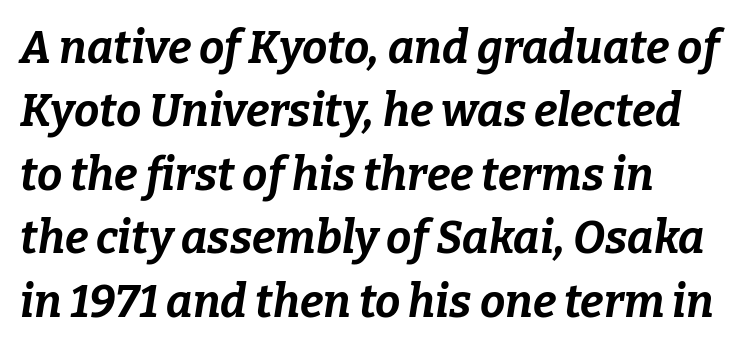
Underline: absent. Style check: oblique. Chunky letters — that's bold for sure. Does extra space separate the letters? No, they use regular spacing.
